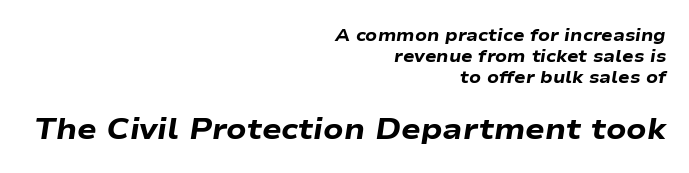
Q: Is the text bold? A: Yes.
Q: Is the text italic (slanted)? A: Yes, it leans right by about 9 degrees.
Q: Is the text underlined? A: No.
Q: How is the paragraph aligned? A: Right-aligned.
Q: Is the spacing between letters normal or unusually wide? A: Normal.
Q: Which block of text is set in a larger size, the first (top) or the second (bottom)? A: The second (bottom) one.
Q: Width (condensed, normal, or wide)? A: Wide.
Q: Stroke contrast? A: Low.
Q: x-height? A: Medium.
Q: Monospaced? A: No.
